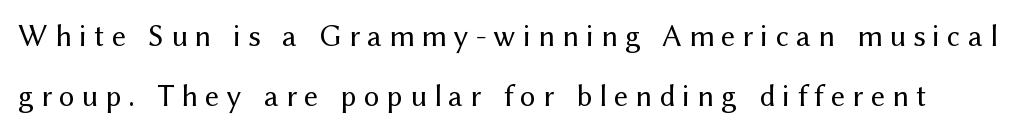
The image shows 31 px regular-weight sans-serif type, upright; set loose line spacing (1.92x), unusually wide letter spacing (+0.23 em), not underlined; medium stroke contrast and a medium x-height.
